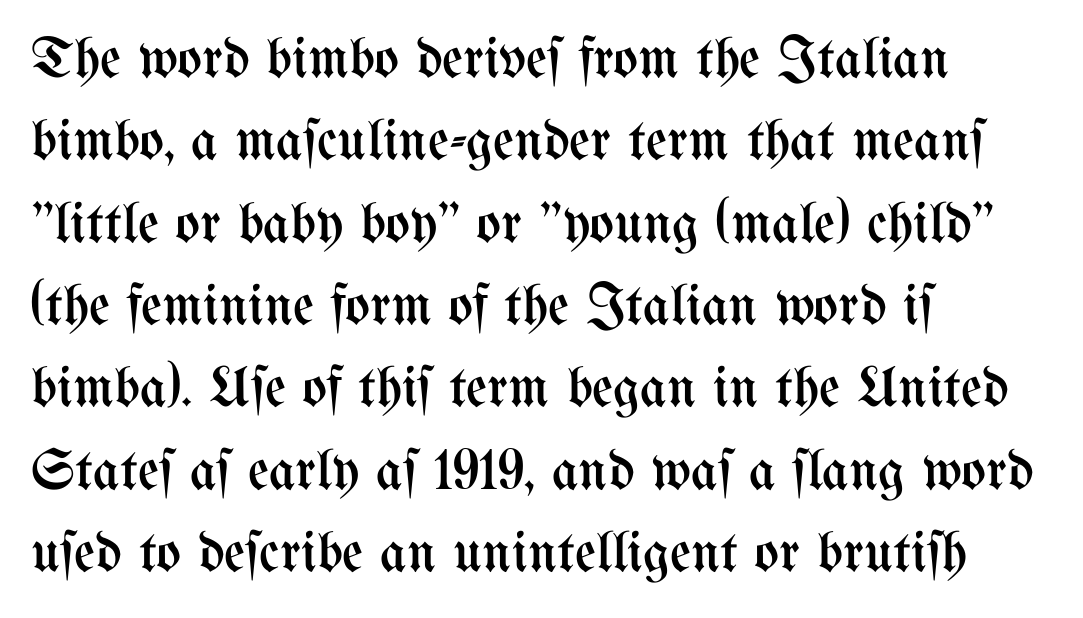
Think of a printed novel: that variable character pitch is what you see here. In terms of letterspacing, this is plain default setting. Stem width sits at or under what a default text font uses. The setting favours the left margin, as ordinary paragraphs usually do.
